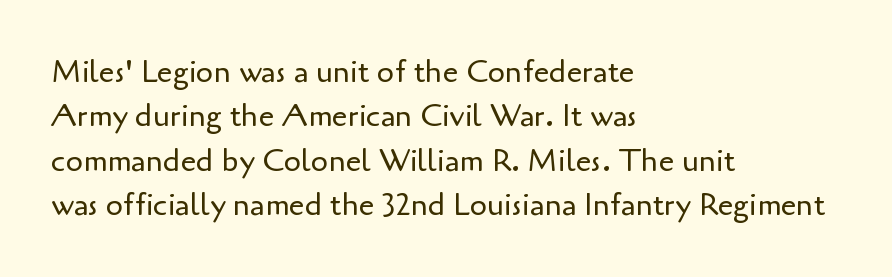
The image shows 31 px regular-weight sans-serif type, upright; set left-aligned, normal line spacing (1.43x), normal letter spacing, not underlined; low stroke contrast and a small x-height.
